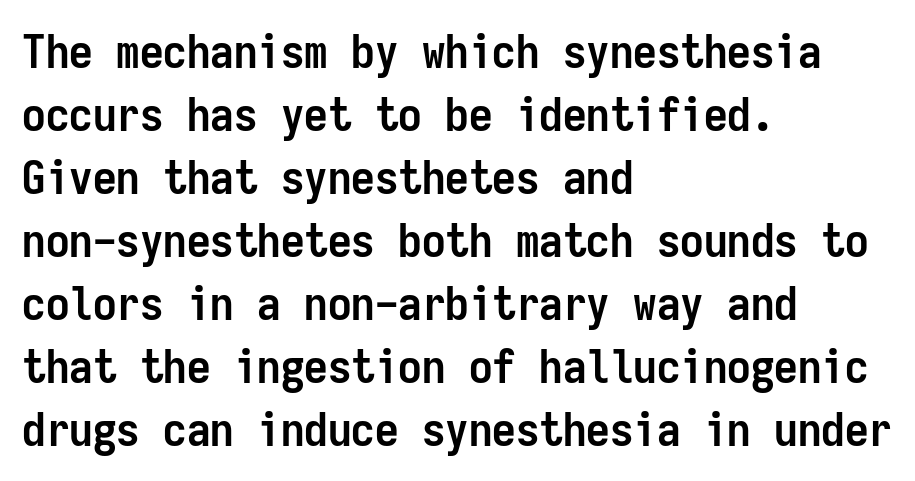
Q: Is the text bold? A: Yes.
Q: Is the text italic (slanted)? A: No, it is upright.
Q: Is the typeface a serif or a sans-serif typeface? A: Sans-serif.
Q: Is the text underlined? A: No.
Q: How is the paragraph aligned? A: Left-aligned.
Q: Is the spacing between letters normal or unusually wide? A: Normal.
Q: Is the spacing between lines tight, normal or loose? A: Normal.
Q: Width (condensed, normal, or wide)? A: Condensed.
Q: Stroke contrast? A: Low.
Q: x-height? A: Medium.
Q: Monospaced? A: Yes.
